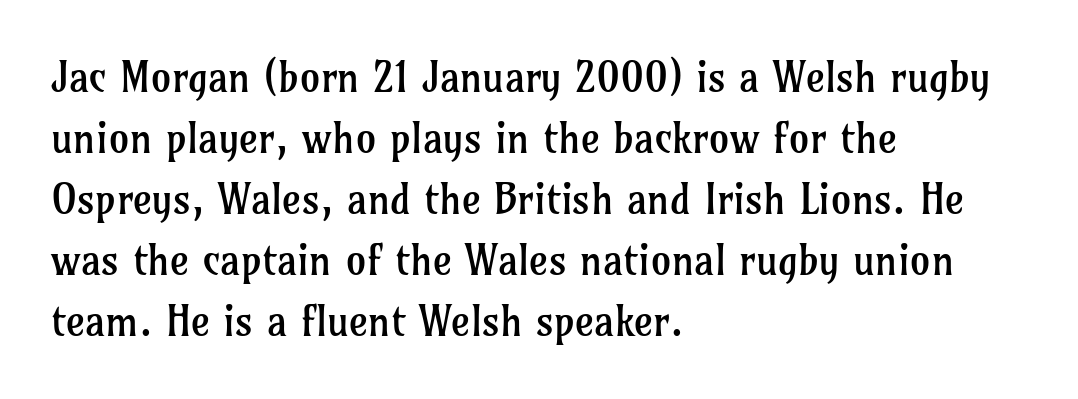
The lettering holds an erect, upright posture throughout. Examine the stroke ends and you'll spot serifs. The lines sit at an ordinary, default distance from one another. Counters stay open thanks to moderate or lighter strokes. The letters advance in unequal steps, a hallmark of proportional type.
